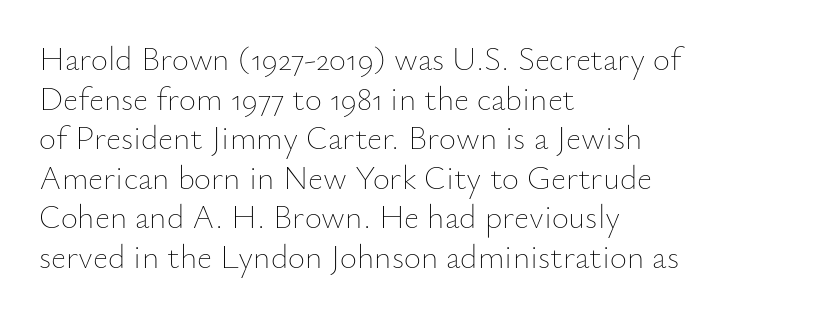
Q: Is the text bold? A: No.
Q: Is the text italic (slanted)? A: No, it is upright.
Q: Is the text underlined? A: No.
Q: How is the paragraph aligned? A: Left-aligned.
Q: Is the spacing between letters normal or unusually wide? A: Normal.
Q: Width (condensed, normal, or wide)? A: Normal.
Q: Stroke contrast? A: Low.
Q: x-height? A: Small.
Q: Monospaced? A: No.
